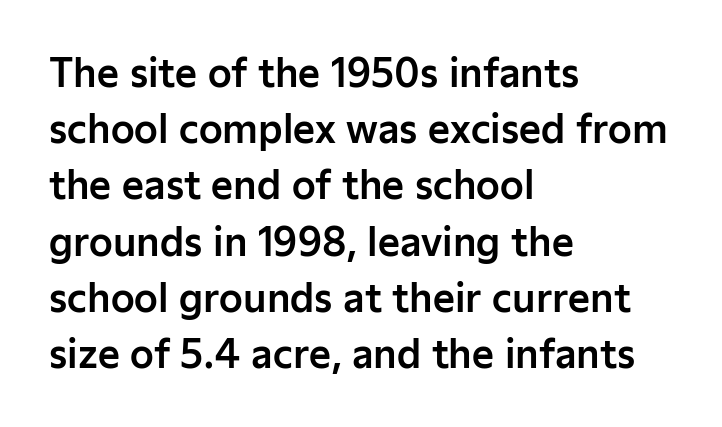
The image shows 38 px sans-serif type, upright; set left-aligned, normal line spacing (1.48x), normal letter spacing, not underlined; low stroke contrast and a medium x-height.
